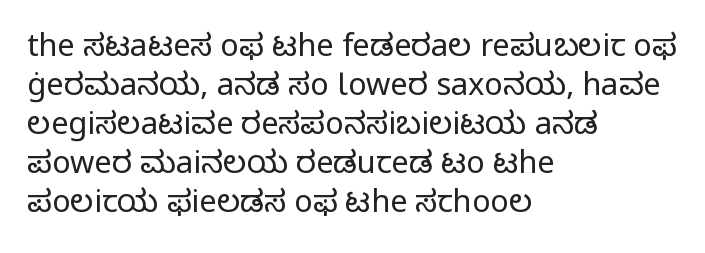
The image shows 31 px regular-weight sans-serif type, upright; set left-aligned, normal line spacing (1.26x), normal letter spacing, not underlined; low stroke contrast and a medium x-height.
